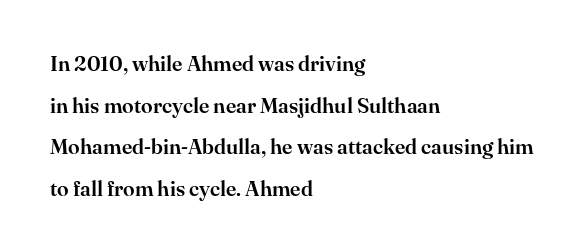
Q: Is the text italic (slanted)? A: No, it is upright.
Q: Is the text underlined? A: No.
Q: How is the paragraph aligned? A: Left-aligned.
Q: Is the spacing between letters normal or unusually wide? A: Normal.
Q: Is the spacing between lines tight, normal or loose? A: Loose.
